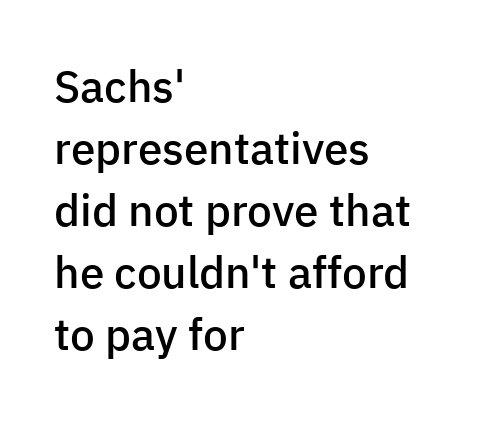
Q: Is the text bold? A: Semi-bold.
Q: Is the text italic (slanted)? A: No, it is upright.
Q: Is the typeface a serif or a sans-serif typeface? A: Sans-serif.
Q: Is the text underlined? A: No.
Q: How is the paragraph aligned? A: Left-aligned.
Q: Is the spacing between letters normal or unusually wide? A: Normal.
Q: Is the spacing between lines tight, normal or loose? A: Normal.
Q: Width (condensed, normal, or wide)? A: Normal.
Q: Stroke contrast? A: Low.
Q: x-height? A: Medium.
Q: Monospaced? A: No.
